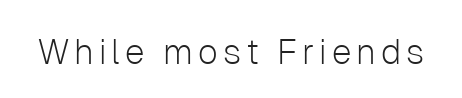
The image shows 35 px light sans-serif type, upright; set not underlined; low stroke contrast and a medium x-height.
